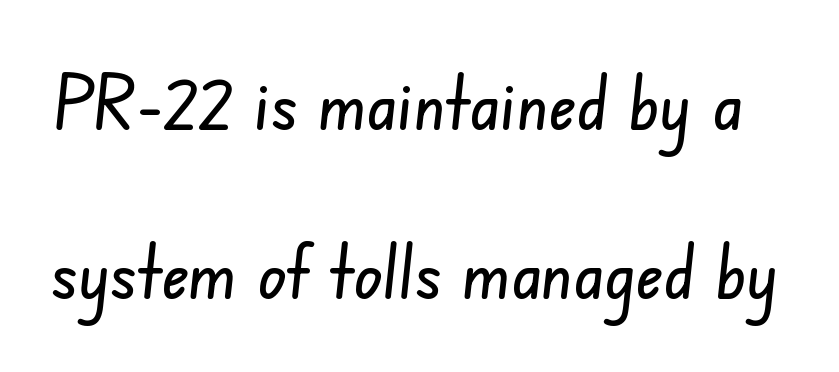
Whoever set this chose breathing room over compactness in the vertical rhythm. This rendering leaves character spacing at its baseline value. A typesetter would label this face a sans. Bare-footed words on every line.
